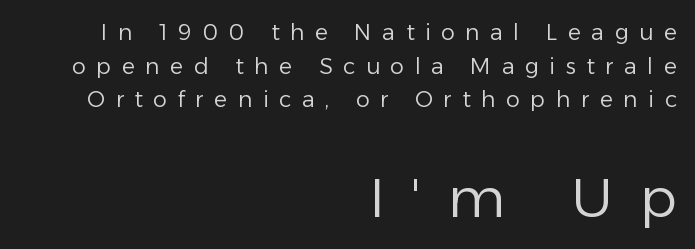
{"serif": "no", "italic": "no", "bold": "no", "weight": "regular", "width": "normal", "stroke_contrast": "low", "x_height": "medium", "monospaced": "no", "underline": "no", "align": "right", "line_spacing": "normal", "line_spacing_ratio": 1.53, "letter_spacing": "wide", "letter_spacing_em": 0.48, "larger_block": "second", "size_ratio": 2.5, "glyph_px": 55}
